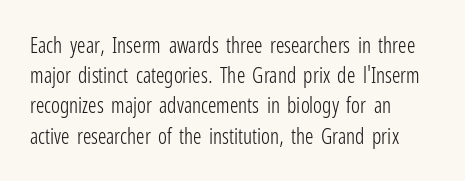
Q: Is the text bold? A: No.
Q: Is the text italic (slanted)? A: No, it is upright.
Q: Is the text underlined? A: No.
Q: How is the paragraph aligned? A: Left-aligned.
Q: Is the spacing between letters normal or unusually wide? A: Normal.
Q: Is the spacing between lines tight, normal or loose? A: Normal.
